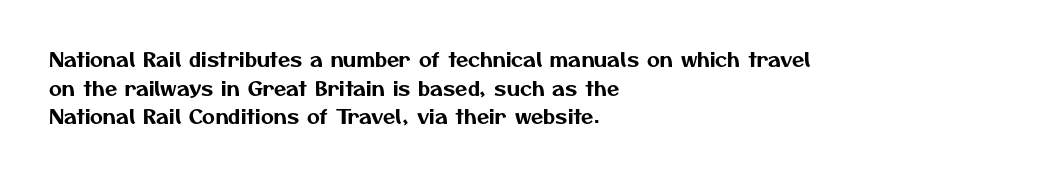
The image shows 20 px text type; set left-aligned, normal line spacing (1.43x), normal letter spacing, not underlined.
